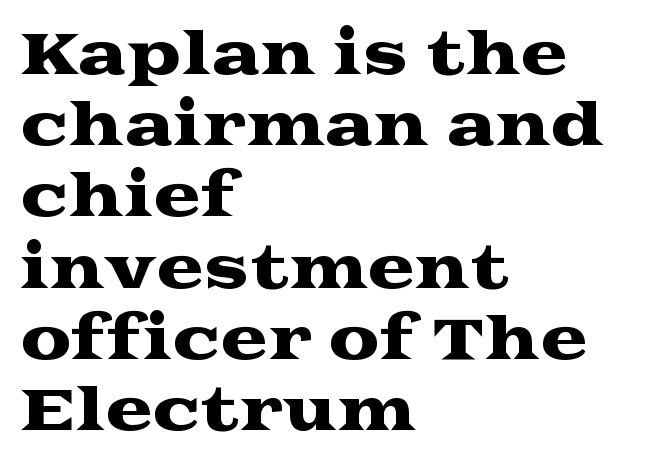
{"serif": "yes", "italic": "no", "width": "wide", "stroke_contrast": "medium", "x_height": "medium", "monospaced": "no", "underline": "no", "align": "left", "line_spacing": "normal", "line_spacing_ratio": 1.25, "letter_spacing": "normal", "letter_spacing_em": 0.0, "glyph_px": 57}
